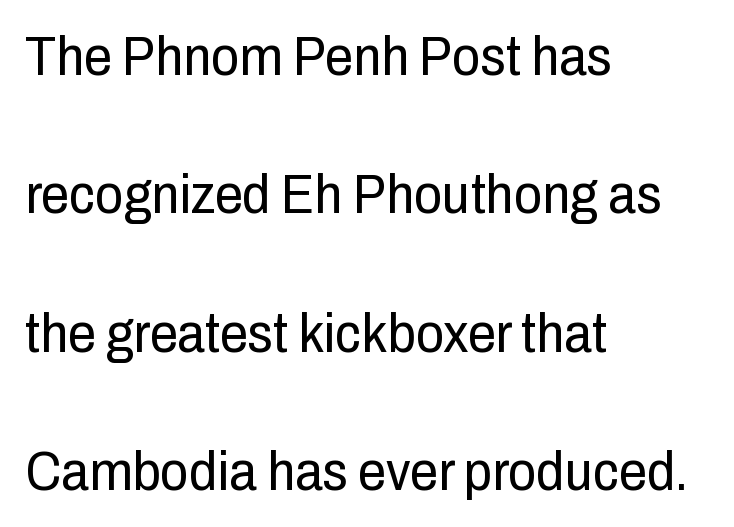
{"serif": "no", "italic": "no", "bold": "no", "weight": "regular", "width": "condensed", "stroke_contrast": "low", "x_height": "medium", "monospaced": "no", "underline": "no", "align": "left", "line_spacing": "loose", "line_spacing_ratio": 2.47, "letter_spacing": "normal", "letter_spacing_em": 0.0, "glyph_px": 56}
